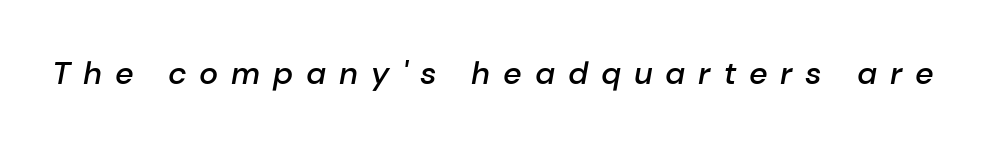
Only glyphs here, with clear space below each row. The passage shown leans; its letterforms are oblique. Firm but not heavy-handed strokes: this text is semibold. Looks like regular typesetting: each glyph gets only the width it needs.
